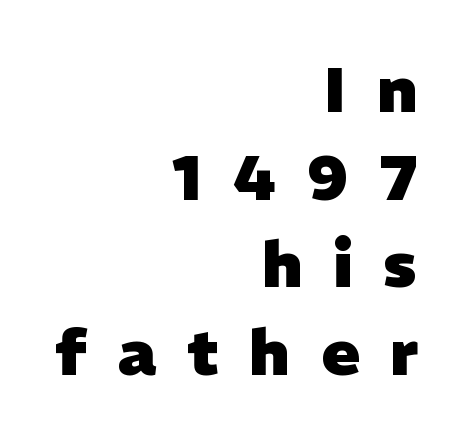
The image shows 63 px heavy sans-serif type; set right-aligned, normal line spacing (1.39x), unusually wide letter spacing (+0.49 em), not underlined; low stroke contrast and a medium x-height.
